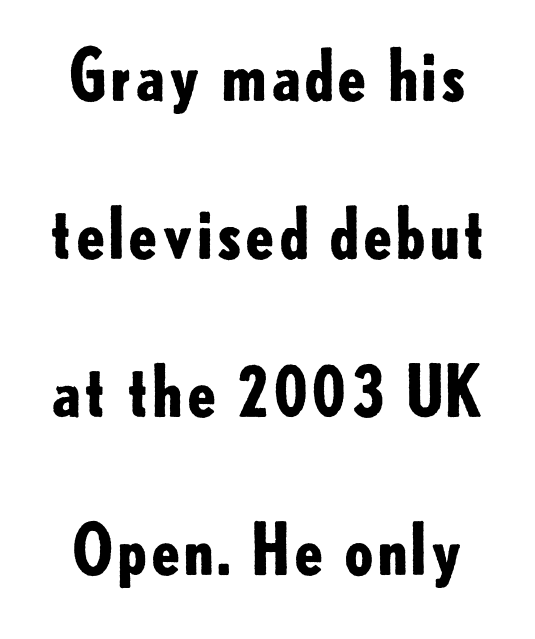
{"serif": "no", "italic": "no", "bold": "yes", "weight": "bold", "width": "normal", "stroke_contrast": "low", "x_height": "small", "monospaced": "no", "underline": "no", "line_spacing": "loose", "line_spacing_ratio": 2.29, "letter_spacing": "normal", "letter_spacing_em": 0.0, "glyph_px": 69}
